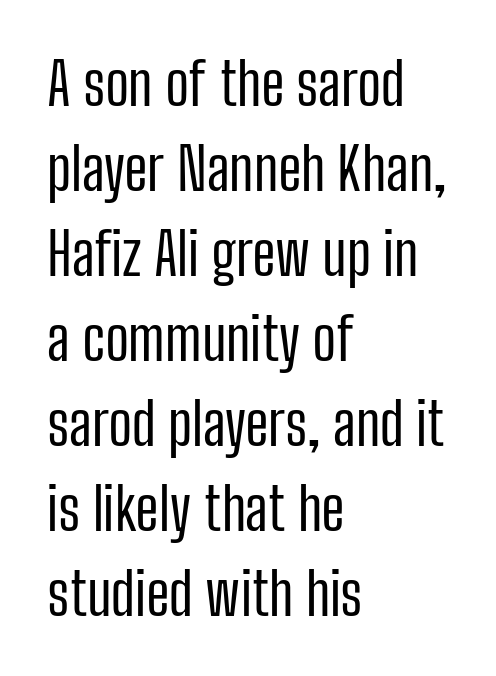
The face used here is proportionally spaced, like ordinary book or web type. Each row of text sits above clean, open space. Does the lettering tilt? It doesn't — this is upright. The passage shown stacks its lines at a standard gap. The rag falls on the right side of this text block. No chunkiness to these letters — they're not bold.
